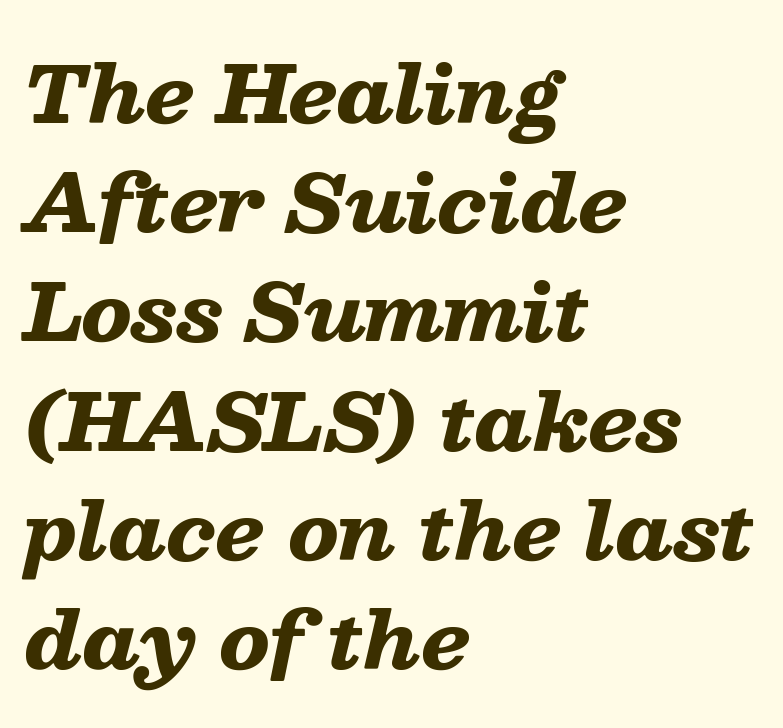
The image shows 78 px heavy, wide type, italic (leaning right); set left-aligned, normal line spacing (1.4x), normal letter spacing, not underlined; low stroke contrast and a medium x-height.
